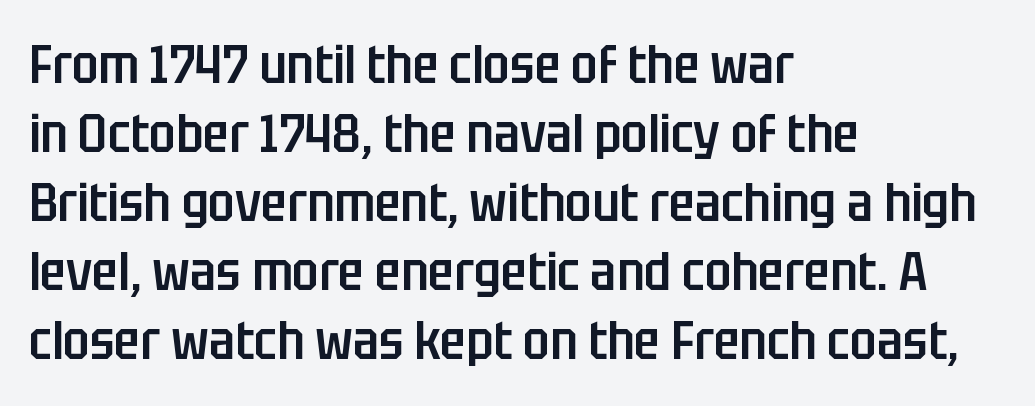
Q: Is the text bold? A: Semi-bold.
Q: Is the text italic (slanted)? A: No, it is upright.
Q: Is the typeface a serif or a sans-serif typeface? A: Sans-serif.
Q: Is the text underlined? A: No.
Q: How is the paragraph aligned? A: Left-aligned.
Q: Is the spacing between letters normal or unusually wide? A: Normal.
Q: Is the spacing between lines tight, normal or loose? A: Normal.
Q: Width (condensed, normal, or wide)? A: Condensed.
Q: Stroke contrast? A: Low.
Q: x-height? A: Large.
Q: Monospaced? A: No.
